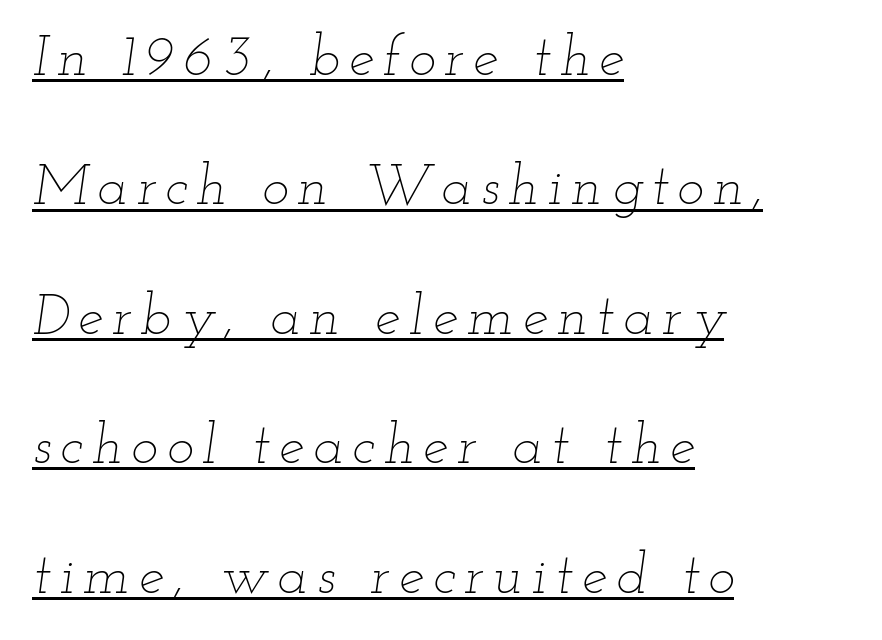
{"italic": "yes", "lean": "right", "slant_degrees": 12, "bold": "no", "weight": "thin", "width": "wide", "stroke_contrast": "low", "x_height": "small", "monospaced": "no", "underline": "yes", "align": "left", "line_spacing": "loose", "line_spacing_ratio": 2.27, "glyph_px": 57}
